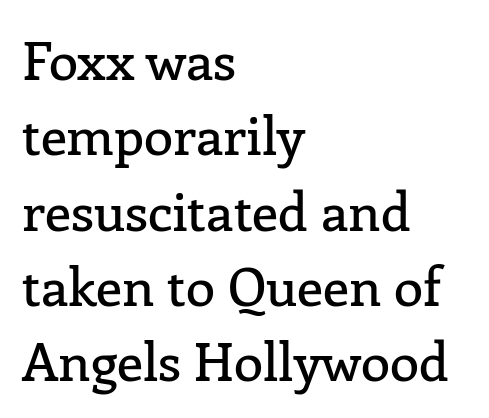
Q: Is the text italic (slanted)? A: No, it is upright.
Q: Is the typeface a serif or a sans-serif typeface? A: Serif.
Q: Is the text underlined? A: No.
Q: How is the paragraph aligned? A: Left-aligned.
Q: Is the spacing between letters normal or unusually wide? A: Normal.
Q: Is the spacing between lines tight, normal or loose? A: Normal.
Q: Width (condensed, normal, or wide)? A: Normal.
Q: Stroke contrast? A: Low.
Q: x-height? A: Medium.
Q: Monospaced? A: No.
